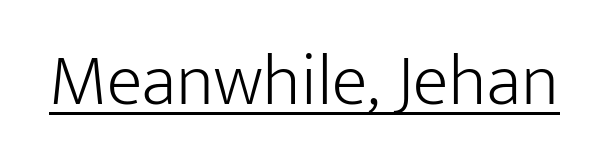
The image shows 74 px light sans-serif type, upright; set normal letter spacing, underlined; low stroke contrast and a medium x-height.
